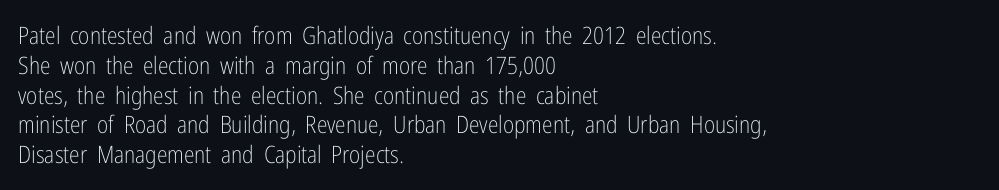
If you drew a line through each stem, it would be perfectly vertical. Tracking value appears to be zero — textbook default spacing. The rag falls on the right side of this text block. The face looks like a standard text weight, possibly lighter. The string is rendered with underlining switched off.
